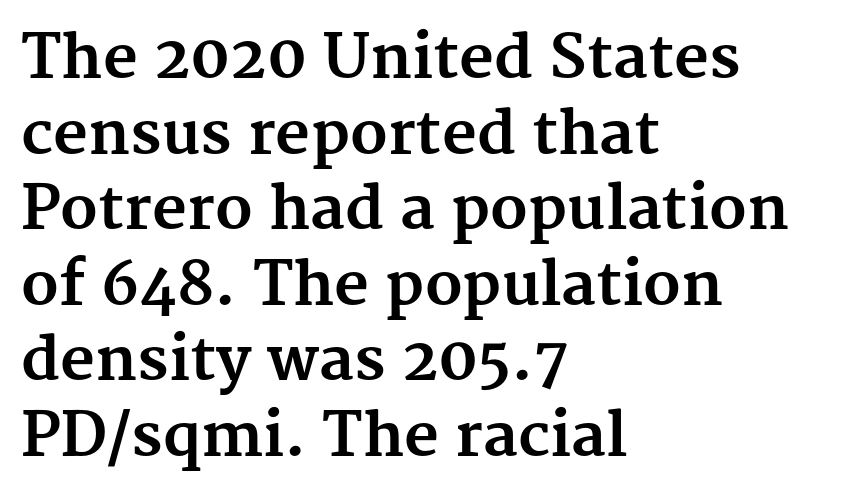
{"serif": "yes", "italic": "no", "bold": "yes", "weight": "bold", "width": "normal", "stroke_contrast": "medium", "x_height": "medium", "monospaced": "no", "underline": "no", "align": "left", "line_spacing": "normal", "line_spacing_ratio": 1.26, "letter_spacing": "normal", "letter_spacing_em": 0.0, "glyph_px": 60}
